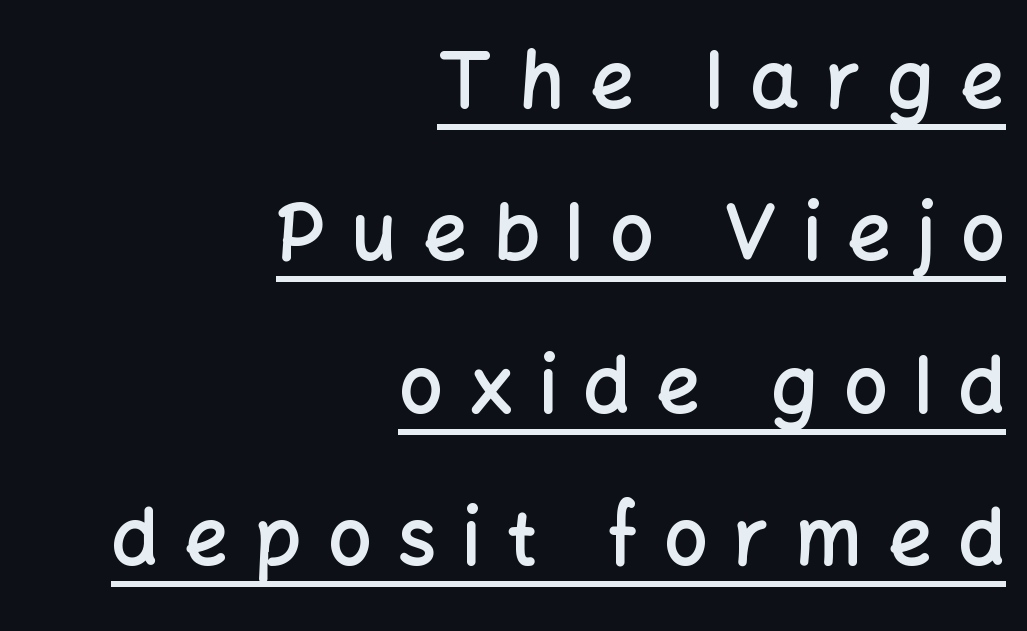
{"serif": "no", "italic": "no", "bold": "semi", "weight": "semibold", "width": "normal", "stroke_contrast": "low", "x_height": "medium", "monospaced": "no", "underline": "yes", "align": "right", "line_spacing": "loose", "line_spacing_ratio": 1.98, "letter_spacing": "wide", "letter_spacing_em": 0.34, "glyph_px": 77}
